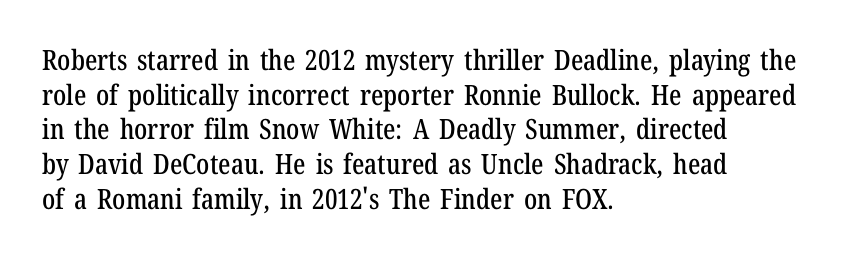
A classic flush-left, rag-right setting is used for this passage. Underline: absent. Designer's note — italics off, roman on. The face used here is proportionally spaced, like ordinary book or web type. The letters sit at their default tracking, neither squeezed nor spread. Regarding serifs, this sample has them.
